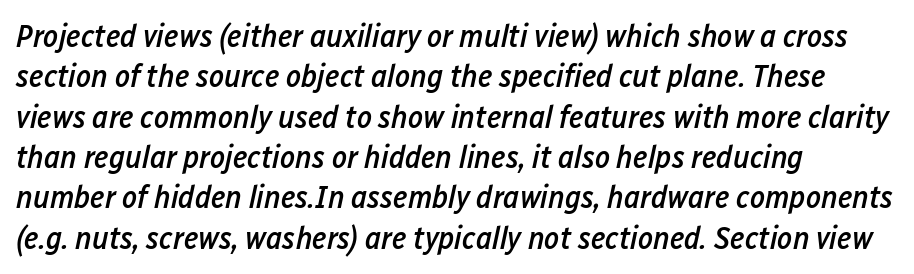
Q: Is the text bold? A: Semi-bold.
Q: Is the text italic (slanted)? A: Yes, it leans right by about 12 degrees.
Q: Is the text underlined? A: No.
Q: How is the paragraph aligned? A: Left-aligned.
Q: Is the spacing between letters normal or unusually wide? A: Normal.
Q: Is the spacing between lines tight, normal or loose? A: Normal.
Q: Width (condensed, normal, or wide)? A: Condensed.
Q: Stroke contrast? A: Low.
Q: x-height? A: Medium.
Q: Monospaced? A: No.
